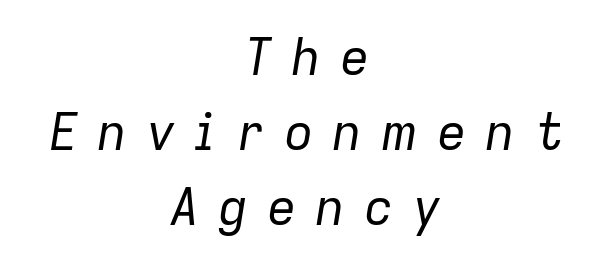
The image shows 50 px regular-weight type, italic (leaning right); set centered, normal line spacing (1.5x), unusually wide letter spacing (+0.37 em), not underlined; low stroke contrast and a medium x-height.
